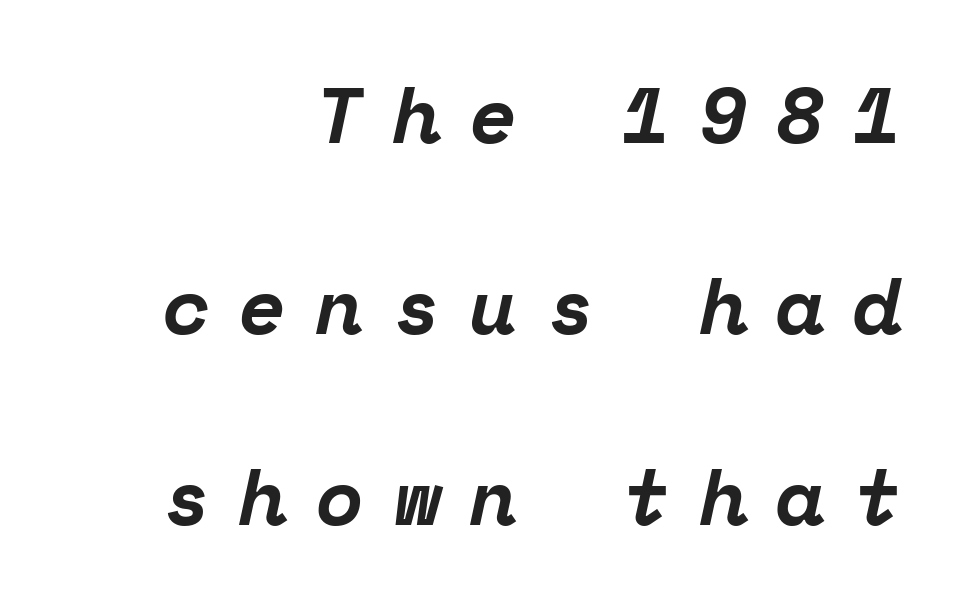
Q: Is the text bold? A: Yes.
Q: Is the text italic (slanted)? A: Yes, it leans right by about 12 degrees.
Q: Is the typeface a serif or a sans-serif typeface? A: Serif.
Q: Is the text underlined? A: No.
Q: How is the paragraph aligned? A: Right-aligned.
Q: Is the spacing between letters normal or unusually wide? A: Unusually wide.
Q: Is the spacing between lines tight, normal or loose? A: Loose.
Q: Width (condensed, normal, or wide)? A: Normal.
Q: Stroke contrast? A: Low.
Q: x-height? A: Medium.
Q: Monospaced? A: Yes.
